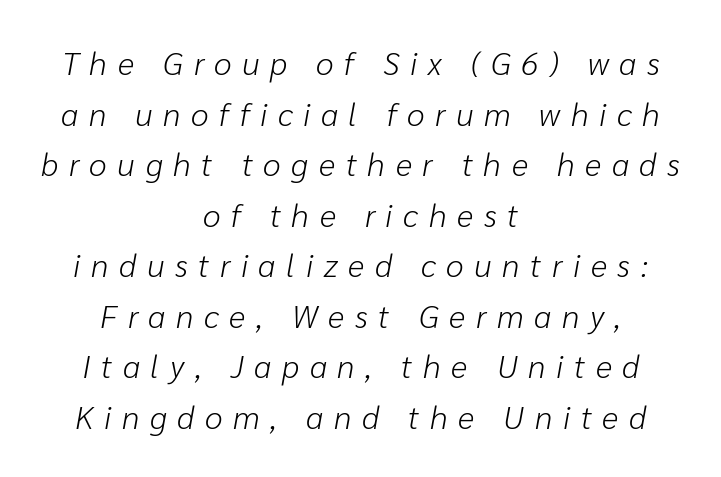
The image shows 32 px light type, italic (leaning right); set centered, normal line spacing (1.58x), unusually wide letter spacing (+0.33 em), not underlined; low stroke contrast and a medium x-height.
